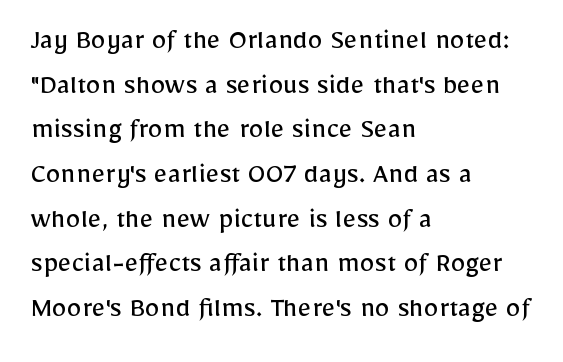
Look at the bottom of the vertical strokes: they stop flat, with no serifs. Tracking here is standard; glyphs follow each other at the usual distance. What's the leading like? Ordinary, nothing unusual. Weight class: somewhere from thin through regular.
